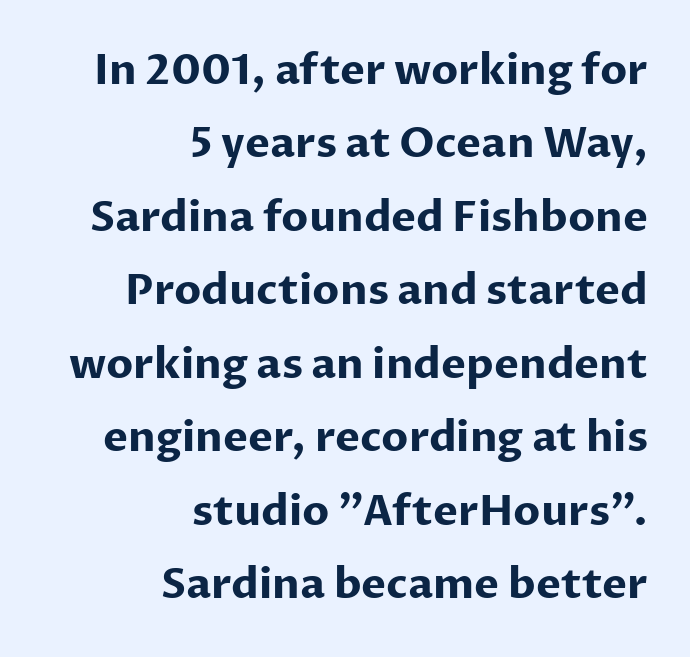
The image shows 42 px bold sans-serif type, upright; set right-aligned, line spacing 1.75x, normal letter spacing, not underlined; low stroke contrast and a medium x-height.
